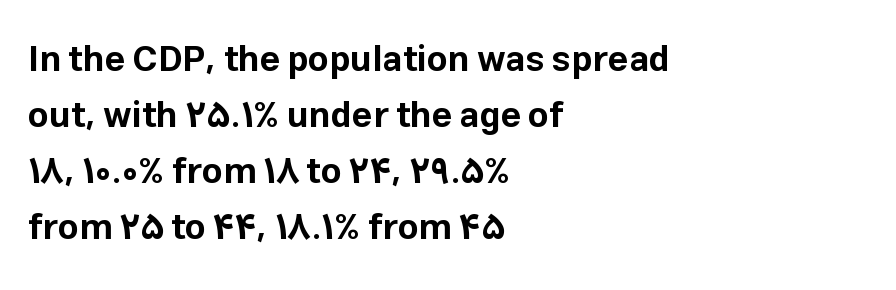
Visually the block forms a straight wall on the left and a jagged coastline on the right. The vertical gap from one line to the next is medium. What stands out about the letter spacing? Nothing — it is the standard amount. Serifs: no, the terminals of the letterforms are clean.
